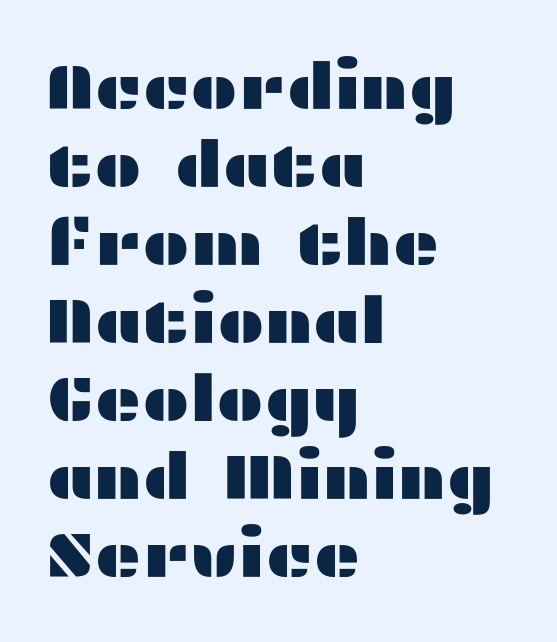
Q: Is the text italic (slanted)? A: No, it is upright.
Q: Is the typeface a serif or a sans-serif typeface? A: Sans-serif.
Q: Is the text underlined? A: No.
Q: How is the paragraph aligned? A: Left-aligned.
Q: Is the spacing between letters normal or unusually wide? A: Normal.
Q: Width (condensed, normal, or wide)? A: Wide.
Q: Stroke contrast? A: Medium.
Q: x-height? A: Medium.
Q: Monospaced? A: No.
